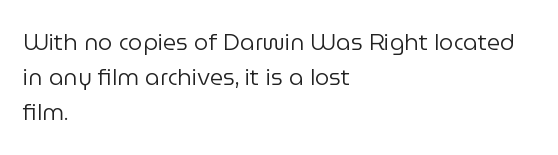
A typesetter would call this leading conventional body-copy spacing. Casual observation: everything's shoved over to the left. Counters stay open thanks to moderate or lighter strokes. The lettering stays uniformly vertical, giving the passage a roman look. No extra tracking has been applied to these lines. The gap between lines stays unmarked.
